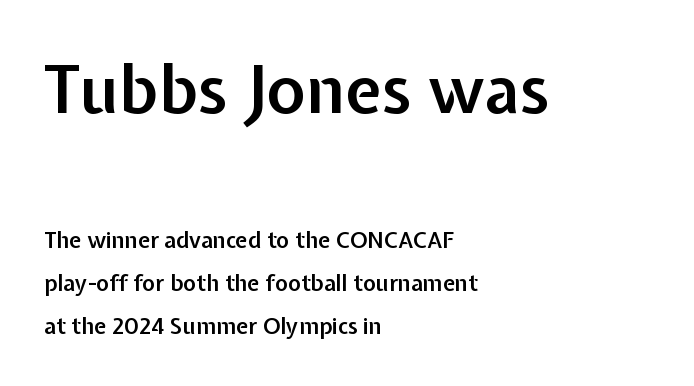
The lettering holds an erect, upright posture throughout. Large over small — that's the arrangement of the two blocks here. Is there much room between lines? Yes — plenty of vertical air separates them. The face used here is proportionally spaced, like ordinary book or web type.
